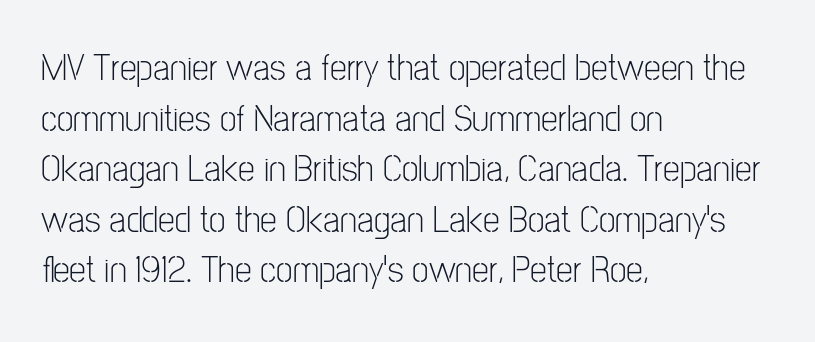
Q: Is the text bold? A: No.
Q: Is the text italic (slanted)? A: No, it is upright.
Q: Is the typeface a serif or a sans-serif typeface? A: Sans-serif.
Q: Is the text underlined? A: No.
Q: How is the paragraph aligned? A: Left-aligned.
Q: Is the spacing between letters normal or unusually wide? A: Normal.
Q: Is the spacing between lines tight, normal or loose? A: Normal.
Q: Width (condensed, normal, or wide)? A: Condensed.
Q: Stroke contrast? A: Low.
Q: x-height? A: Medium.
Q: Monospaced? A: No.
